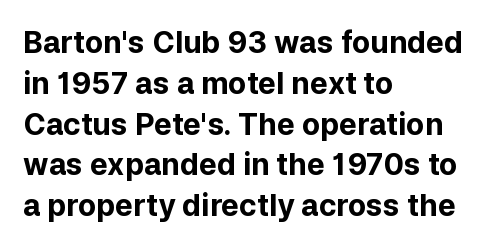
Q: Is the text bold? A: Yes.
Q: Is the text italic (slanted)? A: No, it is upright.
Q: Is the typeface a serif or a sans-serif typeface? A: Sans-serif.
Q: Is the text underlined? A: No.
Q: How is the paragraph aligned? A: Left-aligned.
Q: Is the spacing between letters normal or unusually wide? A: Normal.
Q: Is the spacing between lines tight, normal or loose? A: Normal.
Q: Width (condensed, normal, or wide)? A: Normal.
Q: Stroke contrast? A: Low.
Q: x-height? A: Medium.
Q: Monospaced? A: No.
